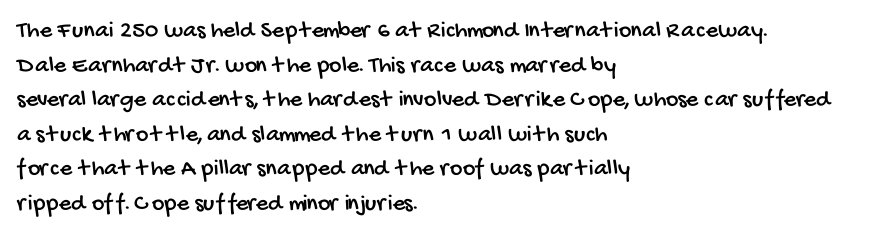
This sample uses plain, unmodified letter spacing. The text block is weighted toward the left margin, trailing off unevenly rightward. Letters rest on an invisible, unmarked baseline. Does the leading feel generous? No, just average.
